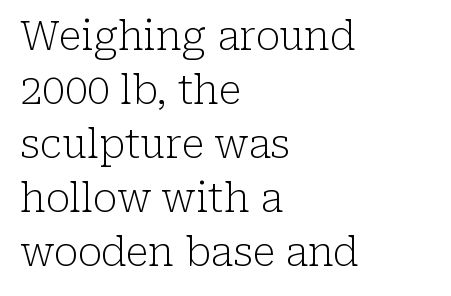
Q: Is the text bold? A: No.
Q: Is the text italic (slanted)? A: No, it is upright.
Q: Is the typeface a serif or a sans-serif typeface? A: Serif.
Q: Is the text underlined? A: No.
Q: How is the paragraph aligned? A: Left-aligned.
Q: Is the spacing between letters normal or unusually wide? A: Normal.
Q: Is the spacing between lines tight, normal or loose? A: Normal.
Q: Width (condensed, normal, or wide)? A: Normal.
Q: Stroke contrast? A: Low.
Q: x-height? A: Medium.
Q: Monospaced? A: No.
